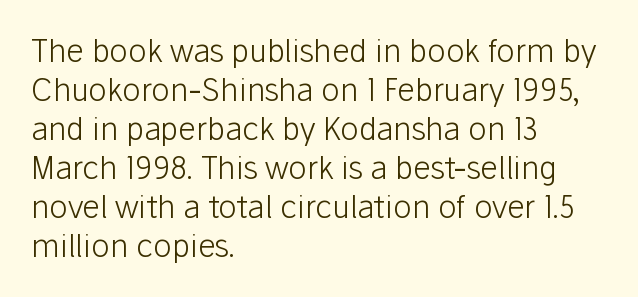
Tracking value appears to be zero — textbook default spacing. The lines are quadded left. The letters carry no serifs — their stems end cleanly without finishing strokes. No italicization has been applied; the sample stays upright. The area under the type is left untouched. Is there much room between lines? A standard amount, neither cramped nor airy.
